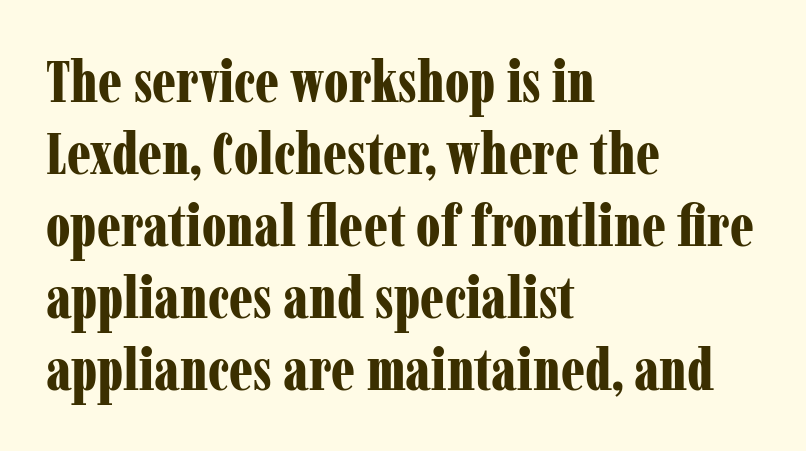
Regarding serifs, this sample has them. Where is the straight margin? On the left. Letters rest on an invisible, unmarked baseline. Varying glyph widths throughout — classic text-font behaviour. Standard letterfit; no display-style spreading of the glyphs. Tall strokes in this sample are plumb rather than angled.
